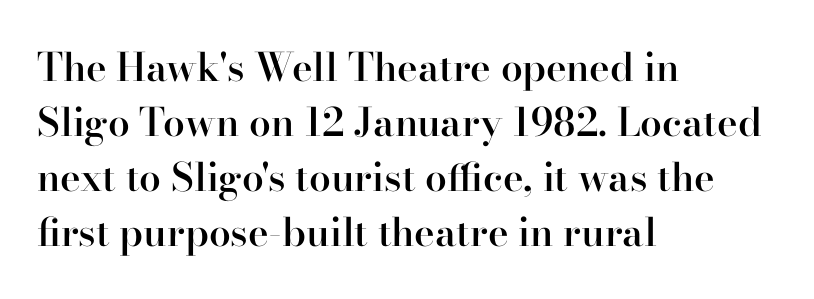
{"serif": "yes", "italic": "no", "bold": "semi", "weight": "semibold", "width": "normal", "stroke_contrast": "high", "x_height": "small", "monospaced": "no", "underline": "no", "align": "left", "line_spacing": "normal", "line_spacing_ratio": 1.41, "letter_spacing": "normal", "letter_spacing_em": 0.0, "glyph_px": 39}
